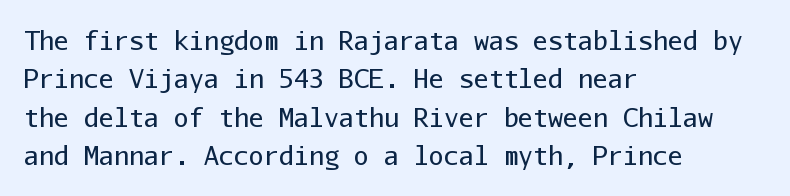
Q: Is the text bold? A: No.
Q: Is the text italic (slanted)? A: No, it is upright.
Q: Is the text underlined? A: No.
Q: How is the paragraph aligned? A: Left-aligned.
Q: Is the spacing between letters normal or unusually wide? A: Normal.
Q: Is the spacing between lines tight, normal or loose? A: Normal.
